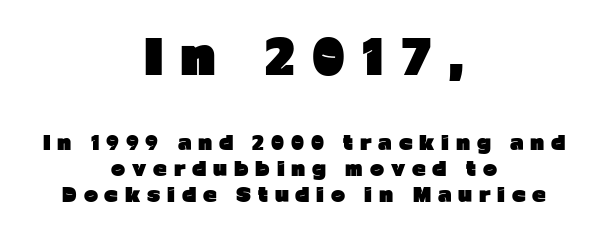
Its strokes are broad and dark, the hallmark of bold type. Italic: no, the glyphs are upright roman. The type is letterspaced generously, with wide tracking. I'd call this a sans setting — the letters go barefoot.
